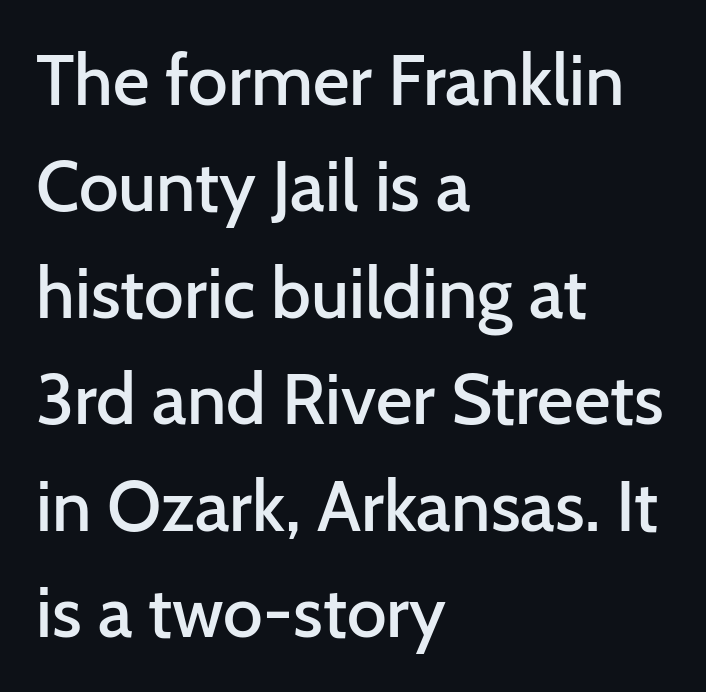
The image shows 71 px semibold sans-serif type, upright; set left-aligned, normal line spacing (1.5x), normal letter spacing, not underlined; low stroke contrast and a medium x-height.
